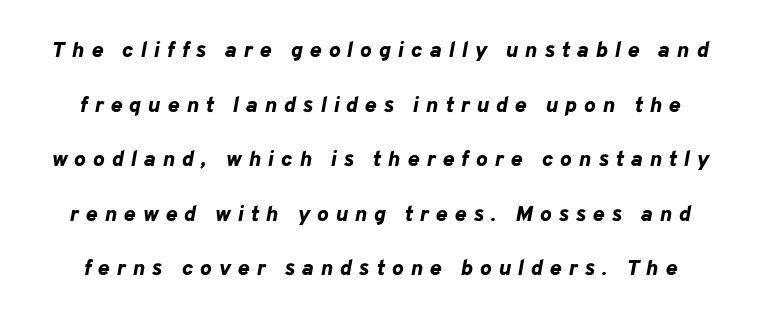
The letterforms stand isolated, each surrounded by extra space. Summary of weight: heavy, a full bold. Baseline-to-baseline distance is far greater than the letter height. The string is rendered with underlining switched off. Compared with ordinary roman type, these characters are visibly tilted.
